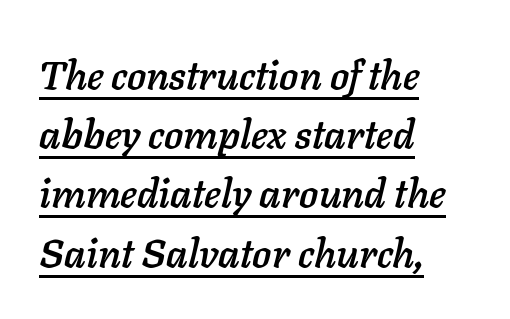
{"italic": "yes", "lean": "right", "slant_degrees": 11, "width": "normal", "stroke_contrast": "low", "x_height": "medium", "monospaced": "no", "underline": "yes", "align": "left", "line_spacing": "normal", "line_spacing_ratio": 1.48, "letter_spacing": "normal", "letter_spacing_em": 0.0, "glyph_px": 40}
